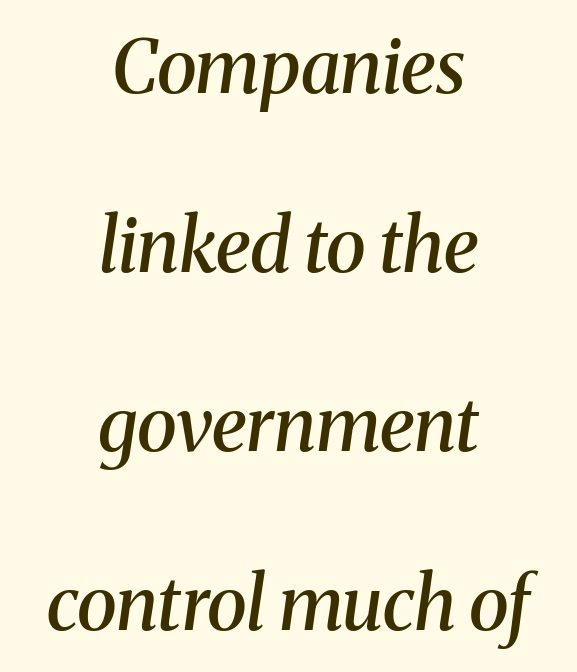
{"serif": "yes", "italic": "yes", "lean": "right", "slant_degrees": 8, "bold": "semi", "weight": "semibold", "width": "normal", "stroke_contrast": "medium", "x_height": "medium", "monospaced": "no", "underline": "no", "align": "center", "line_spacing": "loose", "line_spacing_ratio": 2.42, "letter_spacing": "normal", "letter_spacing_em": 0.0, "glyph_px": 74}
